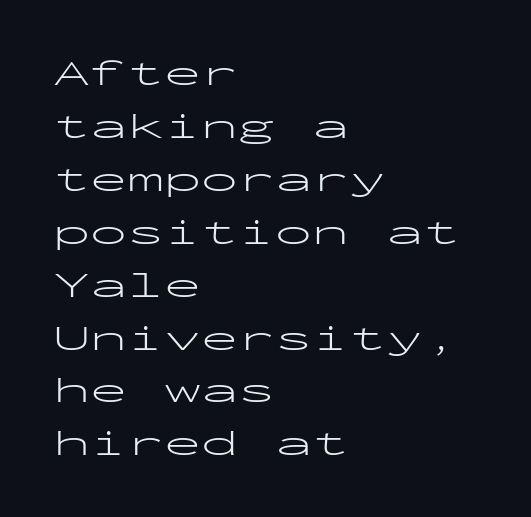
This rendering employs a face without finishing strokes, i.e., a sans-serif. The designer left line spacing at the default. Letters rest on an invisible, unmarked baseline. In terms of posture, this sample is upright. Vertical stems look standard width or narrower in stroke.
